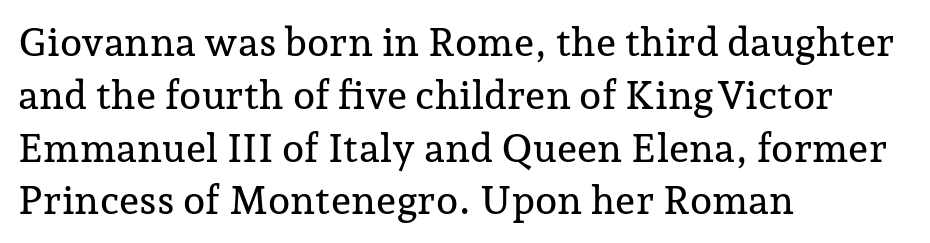
The gaps between neighbouring characters are ordinary and unremarkable. Descenders are the only things crossing below the line. Left-aligned paragraph, ragged on the right. Quick note: interline space is typical. It's the straight-up-and-down kind of type. What kind of face is this? One with serifs.
